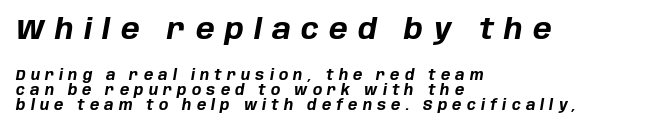
The specimen reads as italic at a glance. Here the designer chose a conventional face with non-uniform glyph widths. Display-style spreading of the glyphs; the letterfit is very open. Baseline-to-baseline distance is barely more than the letter height. Between these two stacked blocks, the higher one wins on size. The gap between lines stays unmarked.
